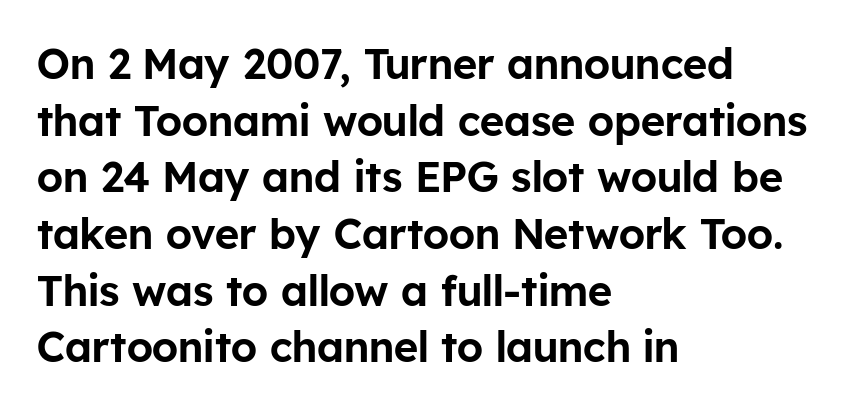
Q: Is the text italic (slanted)? A: No, it is upright.
Q: Is the typeface a serif or a sans-serif typeface? A: Sans-serif.
Q: Is the text underlined? A: No.
Q: How is the paragraph aligned? A: Left-aligned.
Q: Is the spacing between letters normal or unusually wide? A: Normal.
Q: Is the spacing between lines tight, normal or loose? A: Normal.
Q: Width (condensed, normal, or wide)? A: Normal.
Q: Stroke contrast? A: Low.
Q: x-height? A: Medium.
Q: Monospaced? A: No.
